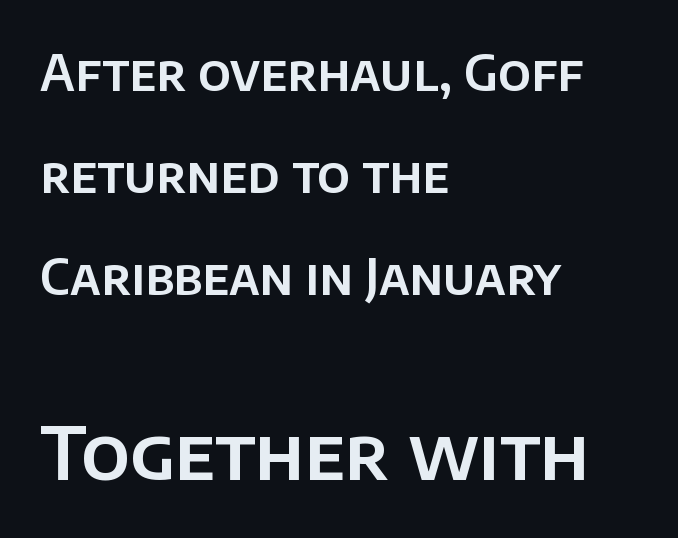
{"serif": "no", "italic": "no", "width": "normal", "stroke_contrast": "low", "x_height": "large", "monospaced": "no", "underline": "no", "align": "left", "line_spacing": "loose", "line_spacing_ratio": 2.08, "letter_spacing": "normal", "letter_spacing_em": 0.0, "larger_block": "second", "size_ratio": 1.49, "glyph_px": 73}
